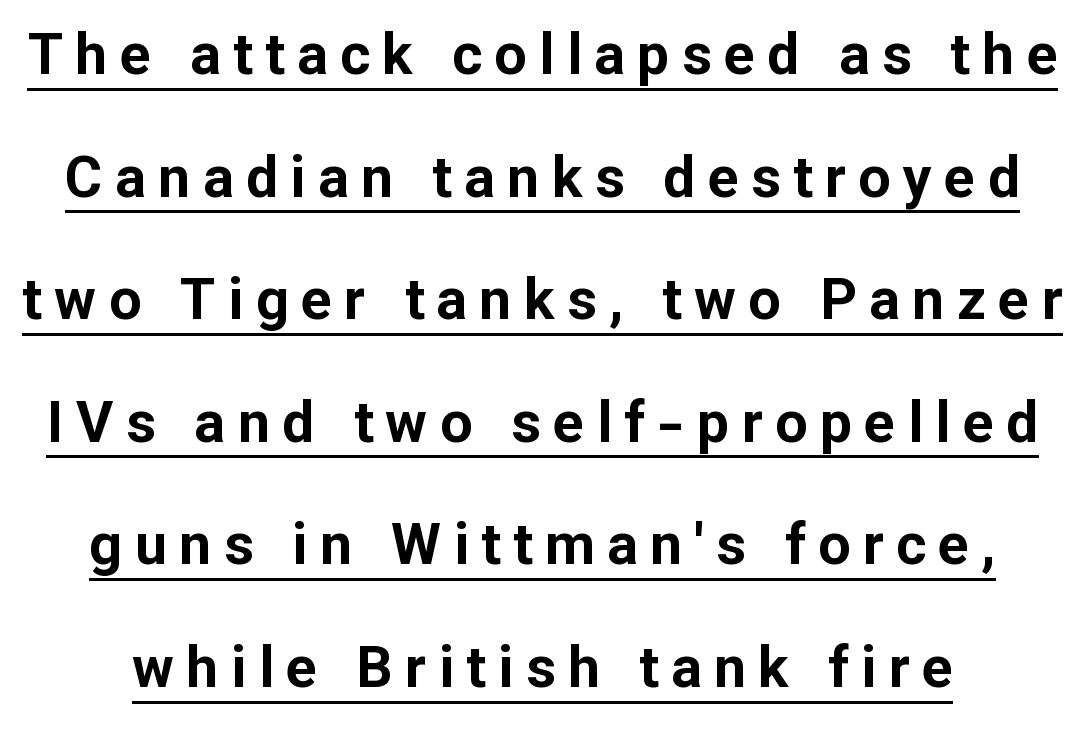
A great deal of white space separates one row of letters from the next. Plenty of ink on the page — the face is bold. The type sits square on the baseline with zero lean. Beneath each row of characters lies a ruled line. Do the characters align in a grid? No, the font is proportional. The letters are spread apart with noticeably loose tracking.
